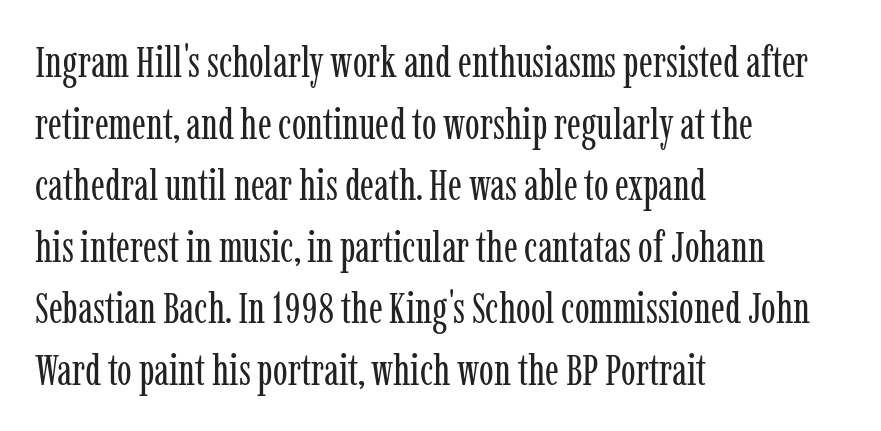
Q: Is the text bold? A: No.
Q: Is the text italic (slanted)? A: No, it is upright.
Q: Is the typeface a serif or a sans-serif typeface? A: Serif.
Q: Is the text underlined? A: No.
Q: How is the paragraph aligned? A: Left-aligned.
Q: Is the spacing between letters normal or unusually wide? A: Normal.
Q: Is the spacing between lines tight, normal or loose? A: Normal.
Q: Width (condensed, normal, or wide)? A: Condensed.
Q: Stroke contrast? A: Low.
Q: x-height? A: Medium.
Q: Monospaced? A: No.
